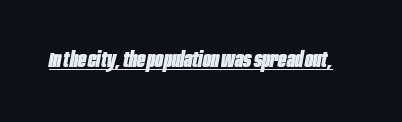
You'd pick this weight for a headline — it's a proper bold. The whole block is typeset with a tilt. These characters rest on top of a visible drawn line. What stands out about the letter spacing? Nothing — it is the standard amount.
